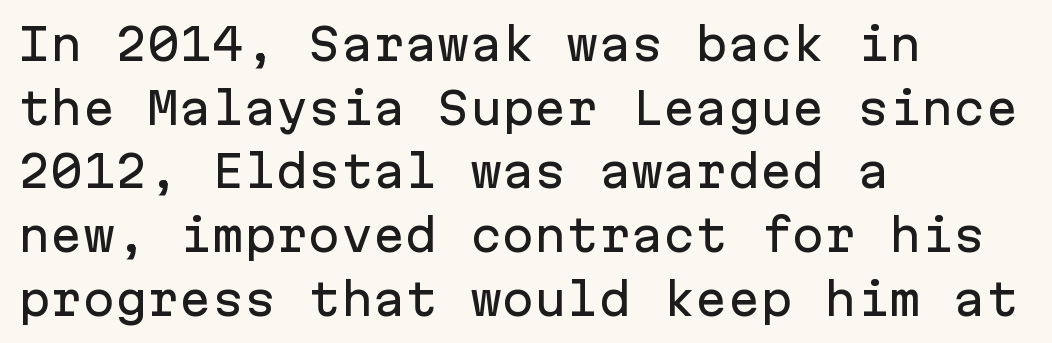
Q: Is the text italic (slanted)? A: No, it is upright.
Q: Is the typeface a serif or a sans-serif typeface? A: Sans-serif.
Q: Is the text underlined? A: No.
Q: How is the paragraph aligned? A: Left-aligned.
Q: Is the spacing between letters normal or unusually wide? A: Normal.
Q: Is the spacing between lines tight, normal or loose? A: Normal.
Q: Width (condensed, normal, or wide)? A: Normal.
Q: Stroke contrast? A: Low.
Q: x-height? A: Medium.
Q: Monospaced? A: Yes.
